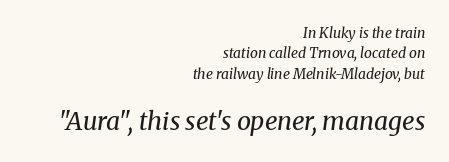
The image shows 25 px text type, italic (leaning right); set right-aligned, normal line spacing (1.46x), normal letter spacing, not underlined; the second (bottom) block is 1.79x larger.
